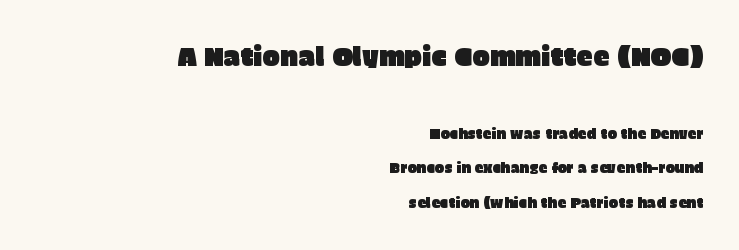
Q: Is the text italic (slanted)? A: No, it is upright.
Q: Is the text underlined? A: No.
Q: How is the paragraph aligned? A: Right-aligned.
Q: Is the spacing between letters normal or unusually wide? A: Normal.
Q: Is the spacing between lines tight, normal or loose? A: Loose.
Q: Which block of text is set in a larger size, the first (top) or the second (bottom)? A: The first (top) one.
